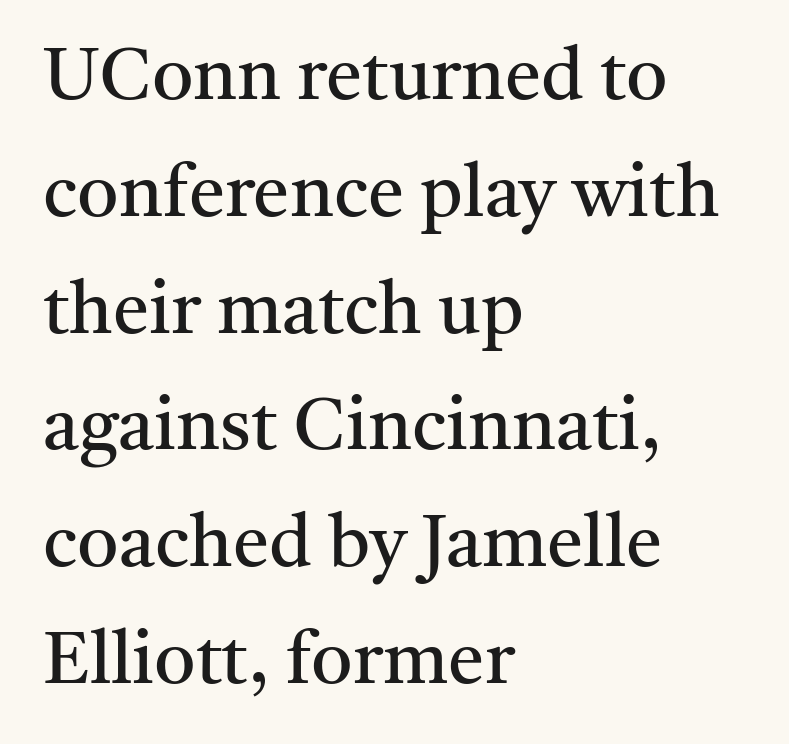
These glyphs show unthickened strokes, regular width or finer. Style check: upright. Each letter keeps its own natural width here, so spacing adapts to shape. Glyph-to-glyph distance matches everyday printed text. Notice how the passage keeps a crisp vertical edge on the left only. The passage shown stacks its lines at a standard gap.
